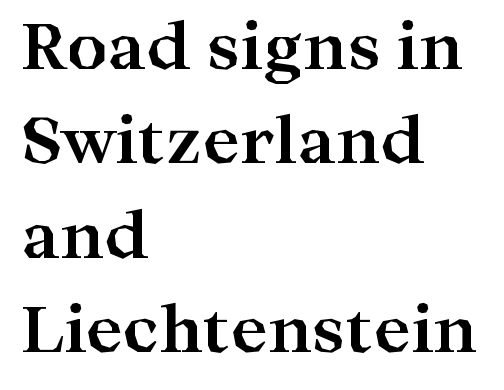
Q: Is the text bold? A: Yes.
Q: Is the text italic (slanted)? A: No, it is upright.
Q: Is the typeface a serif or a sans-serif typeface? A: Serif.
Q: Is the text underlined? A: No.
Q: How is the paragraph aligned? A: Left-aligned.
Q: Is the spacing between letters normal or unusually wide? A: Normal.
Q: Is the spacing between lines tight, normal or loose? A: Normal.
Q: Width (condensed, normal, or wide)? A: Wide.
Q: Stroke contrast? A: High.
Q: x-height? A: Medium.
Q: Monospaced? A: No.
